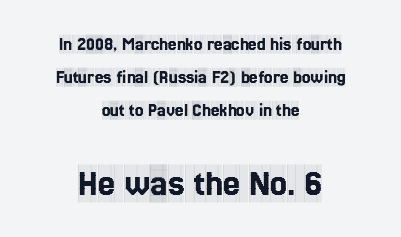
To sum up the face: it has serifs. No italicization has been applied; the sample stays upright. Visually, the bottom section dominates because its glyphs are scaled up. Words float on clear page, feet unadorned.
